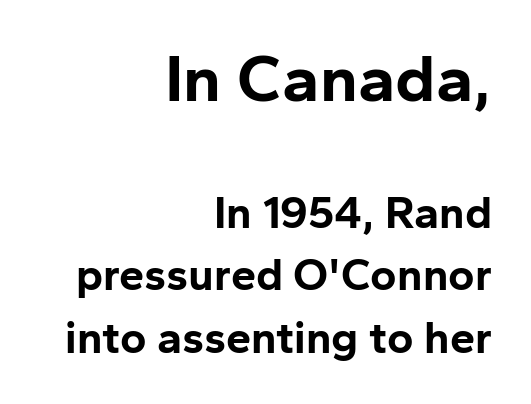
The image shows 67 px bold sans-serif type, upright; set right-aligned, normal line spacing (1.39x), normal letter spacing, not underlined; the first (top) block is 1.49x larger; low stroke contrast and a medium x-height.
